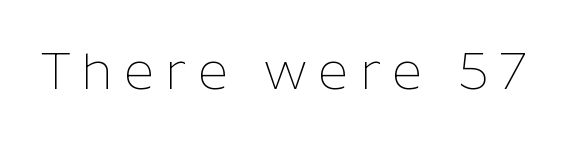
Is the type heavy? It reads as light-to-regular instead. This sample uses an upright cut, with every glyph sitting square on the baseline. Is this a fixed-width face? No — the glyphs have proportional, varying widths. Letter spacing: wide. Are there feet on the stems? There aren't — it's a sans.
